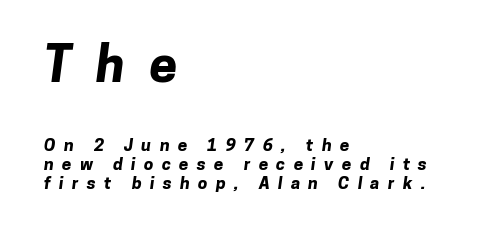
The image shows 50 px bold sans-serif type; set left-aligned, tight line spacing (1.09x), unusually wide letter spacing (+0.49 em), not underlined; the first (top) block is 2.94x larger; low stroke contrast and a medium x-height.
